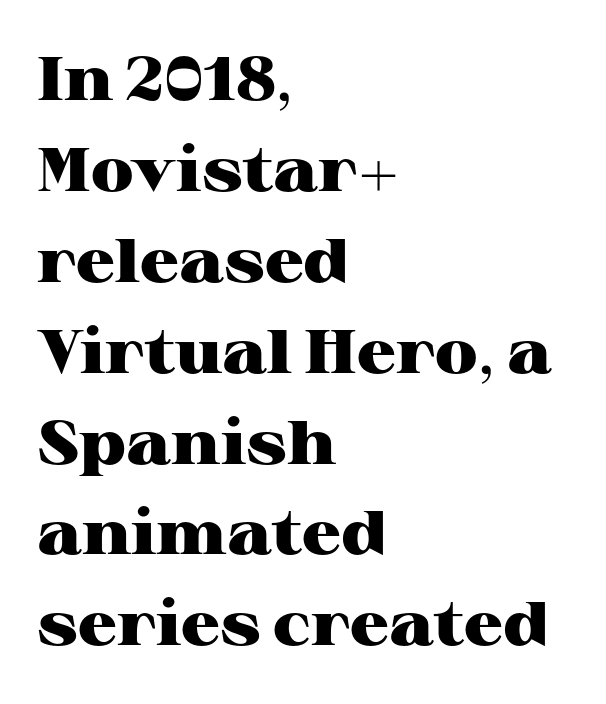
{"serif": "yes", "italic": "no", "bold": "yes", "weight": "heavy", "width": "wide", "stroke_contrast": "high", "x_height": "medium", "monospaced": "no", "underline": "no", "align": "left", "line_spacing": "normal", "line_spacing_ratio": 1.49, "letter_spacing": "normal", "letter_spacing_em": 0.0, "glyph_px": 61}
